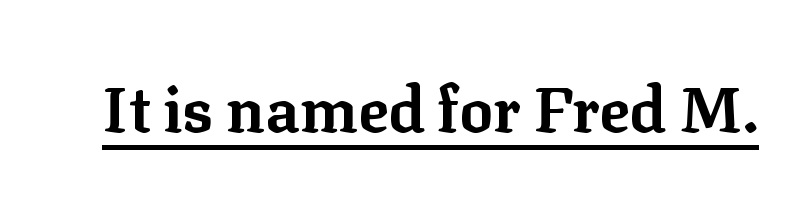
The image shows 63 px bold serif type, upright; set normal letter spacing, underlined; low stroke contrast and a medium x-height.
